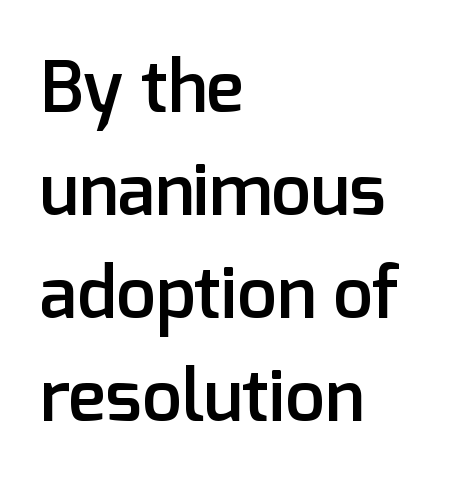
Q: Is the text bold? A: Semi-bold.
Q: Is the text italic (slanted)? A: No, it is upright.
Q: Is the typeface a serif or a sans-serif typeface? A: Sans-serif.
Q: Is the text underlined? A: No.
Q: How is the paragraph aligned? A: Left-aligned.
Q: Is the spacing between letters normal or unusually wide? A: Normal.
Q: Is the spacing between lines tight, normal or loose? A: Normal.
Q: Width (condensed, normal, or wide)? A: Normal.
Q: Stroke contrast? A: Low.
Q: x-height? A: Medium.
Q: Monospaced? A: No.
